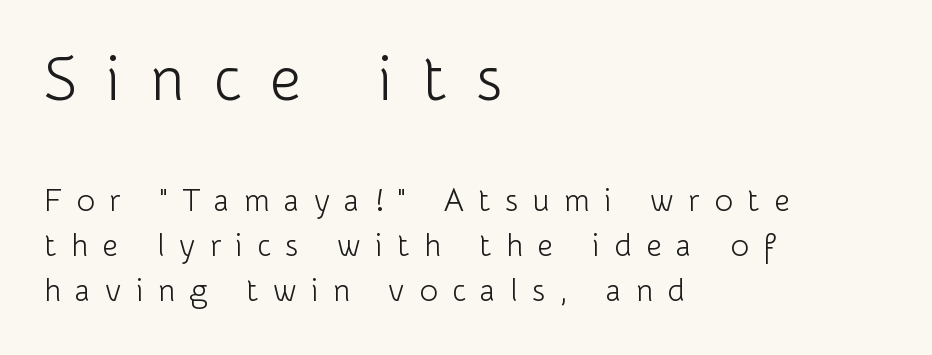
{"serif": "no", "italic": "no", "bold": "no", "weight": "light", "width": "normal", "stroke_contrast": "low", "x_height": "medium", "monospaced": "no", "underline": "no", "align": "left", "line_spacing": "normal", "line_spacing_ratio": 1.45, "letter_spacing": "wide", "letter_spacing_em": 0.47, "larger_block": "first", "size_ratio": 2.0, "glyph_px": 62}
